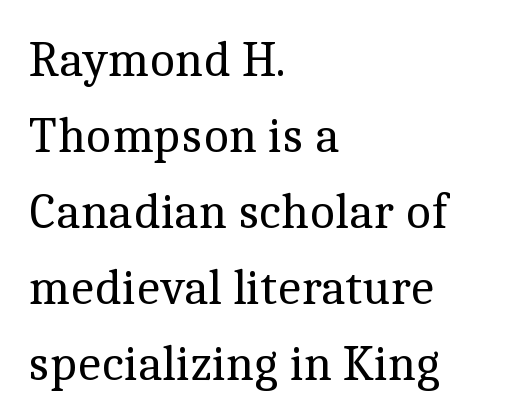
{"serif": "yes", "italic": "no", "bold": "no", "weight": "regular", "width": "normal", "x_height": "medium", "monospaced": "no", "underline": "no", "align": "left", "line_spacing": "normal", "line_spacing_ratio": 1.52, "letter_spacing": "normal", "letter_spacing_em": 0.0, "glyph_px": 50}
